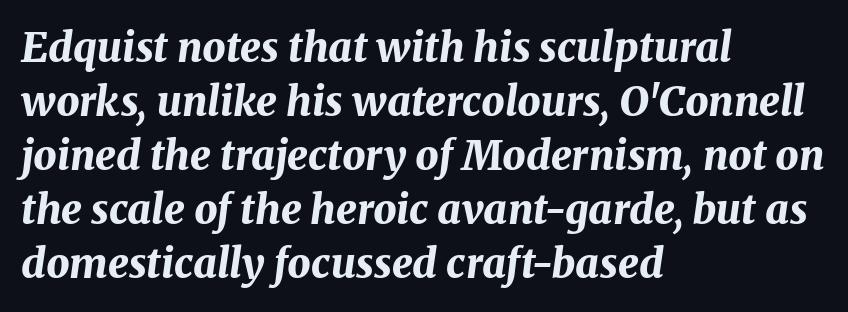
You could not count columns in this text — the font is proportionally spaced. Observe the lean: these are italic letterforms. Quick note: interline space is typical. Tracking value appears to be zero — textbook default spacing. Stroke thickness is high; the sample reads as a true bold. Reading down the block, your eye returns to a fixed left position each line.
